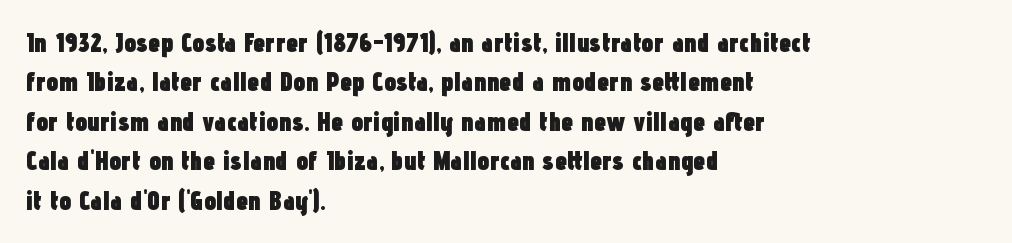
The line texture is even and compact thanks to regular tracking. Notice how the passage keeps a crisp vertical edge on the left only. Rendered with straight, roman letterforms. A bare baseline throughout the passage. One glance says typical: line gaps are just what's usual.
